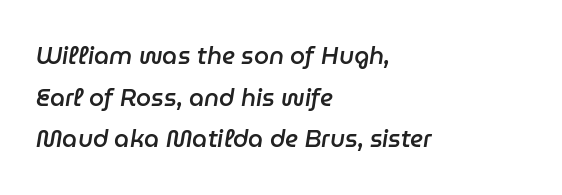
The image shows 24 px text type, italic (leaning right); set left-aligned, line spacing 1.73x, normal letter spacing, not underlined.
